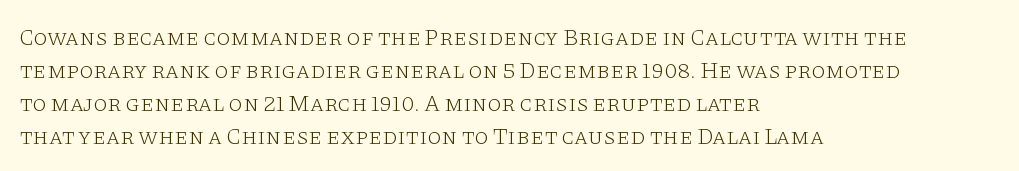
Honestly, the row spacing looks completely unremarkable. Caption: face not bold, strokes unweighted. Posture: vertical. This rendering features lettering with no underline. The setting favours the left margin, as ordinary paragraphs usually do.
